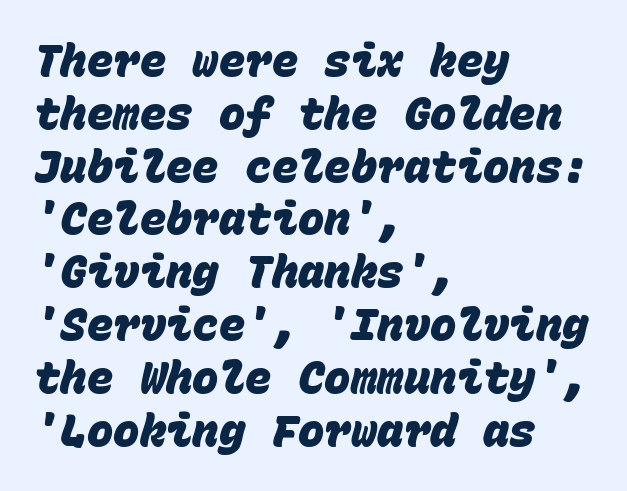
Q: Is the text bold? A: Yes.
Q: Is the typeface a serif or a sans-serif typeface? A: Sans-serif.
Q: Is the text underlined? A: No.
Q: How is the paragraph aligned? A: Left-aligned.
Q: Is the spacing between letters normal or unusually wide? A: Normal.
Q: Width (condensed, normal, or wide)? A: Normal.
Q: Stroke contrast? A: Low.
Q: x-height? A: Large.
Q: Monospaced? A: Yes.
